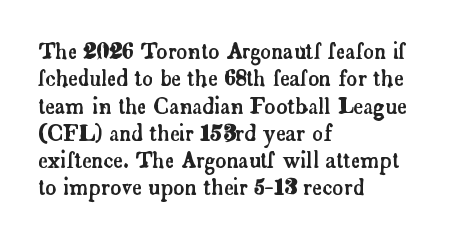
The image shows 21 px text type, upright; set left-aligned, normal line spacing (1.3x), normal letter spacing, not underlined.
